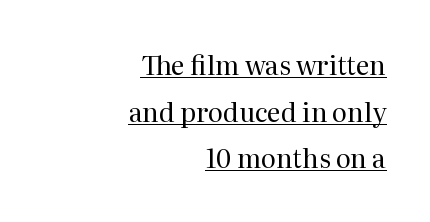
Q: Is the text bold? A: No.
Q: Is the text italic (slanted)? A: No, it is upright.
Q: Is the text underlined? A: Yes.
Q: How is the paragraph aligned? A: Right-aligned.
Q: Is the spacing between letters normal or unusually wide? A: Normal.
